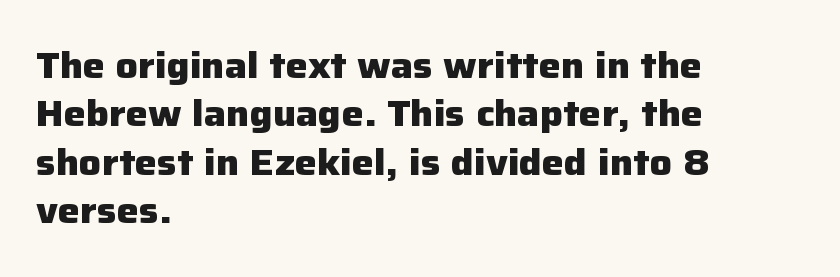
Heavy, bold letterforms. Is this a sans? Yes — the strokes have no serifs. The foot of each line stays bare and open. Characters remain perfectly vertical along every line. Leftover space on each line is placed entirely after the last word. Reading down the column, the eye jumps a familiar distance to each next line.
